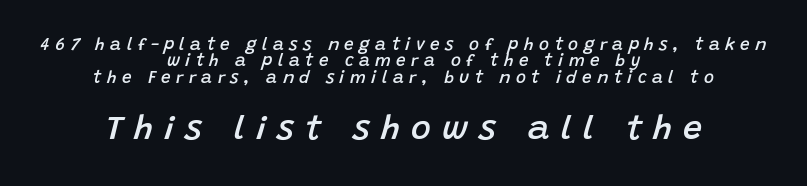
The image shows 34 px semibold type, italic (leaning right); set centered, tight line spacing (0.97x), unusually wide letter spacing (+0.32 em), not underlined; the second (bottom) block is 2.0x larger; low stroke contrast and a large x-height.
